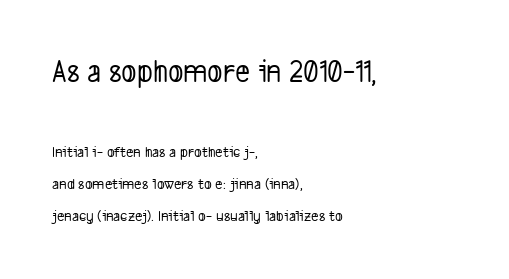
{"serif": "no", "width": "condensed", "stroke_contrast": "low", "x_height": "medium", "monospaced": "no", "underline": "no", "align": "left", "line_spacing": "loose", "line_spacing_ratio": 2.01, "letter_spacing": "normal", "letter_spacing_em": 0.0, "larger_block": "first", "size_ratio": 2.0, "glyph_px": 32}
